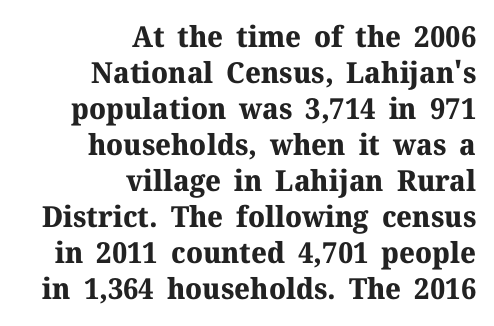
{"serif": "yes", "italic": "no", "bold": "yes", "weight": "bold", "width": "normal", "stroke_contrast": "medium", "x_height": "medium", "monospaced": "no", "underline": "no", "align": "right", "line_spacing_ratio": 1.24, "letter_spacing": "normal", "letter_spacing_em": 0.0, "glyph_px": 29}
